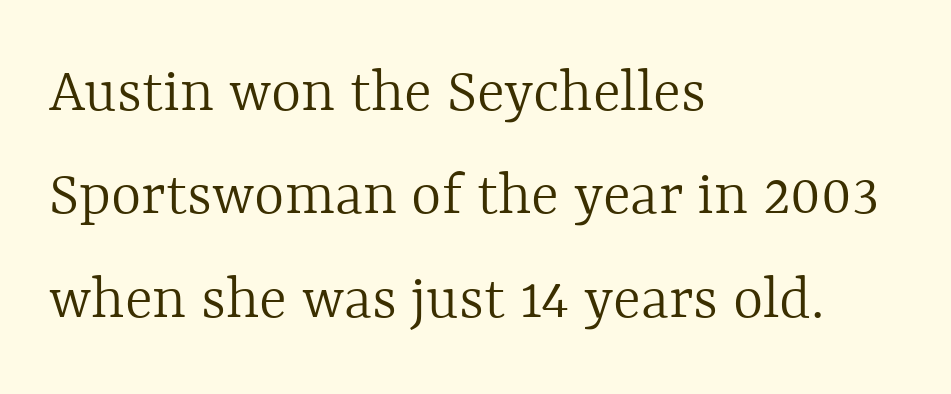
The image shows 65 px light type, upright; set left-aligned, normal line spacing (1.59x), normal letter spacing, not underlined; a medium x-height.
